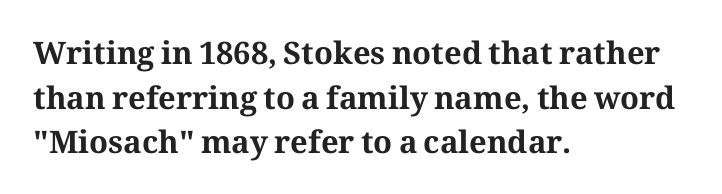
The image shows 31 px bold serif type, upright; set left-aligned, normal line spacing (1.44x), normal letter spacing, not underlined; medium stroke contrast and a medium x-height.
